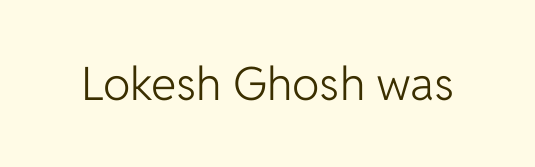
The letters advance in unequal steps, a hallmark of proportional type. Weight: regular or lighter. To sum up the face: it is a sans, with no serifs. Honestly, the letter spacing is just normal — you wouldn't notice it.
